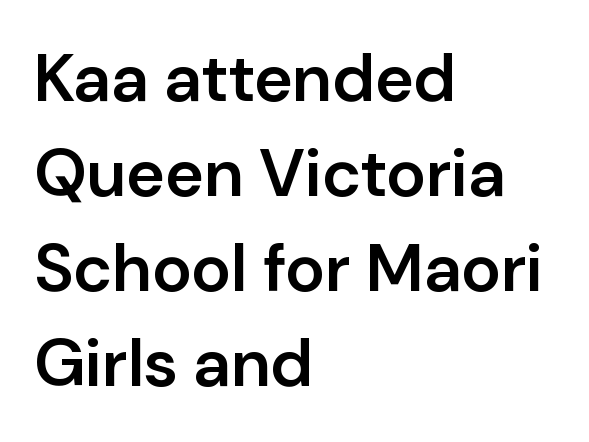
Q: Is the text bold? A: Semi-bold.
Q: Is the text italic (slanted)? A: No, it is upright.
Q: Is the typeface a serif or a sans-serif typeface? A: Sans-serif.
Q: Is the text underlined? A: No.
Q: How is the paragraph aligned? A: Left-aligned.
Q: Is the spacing between letters normal or unusually wide? A: Normal.
Q: Is the spacing between lines tight, normal or loose? A: Normal.
Q: Width (condensed, normal, or wide)? A: Normal.
Q: Stroke contrast? A: Low.
Q: x-height? A: Medium.
Q: Monospaced? A: No.
